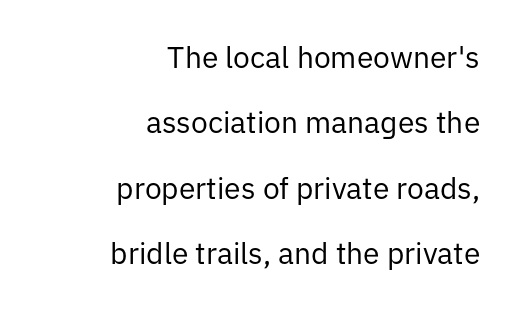
The image shows 30 px regular-weight sans-serif type, upright; set right-aligned, loose line spacing (2.18x), normal letter spacing, not underlined; low stroke contrast and a medium x-height.
